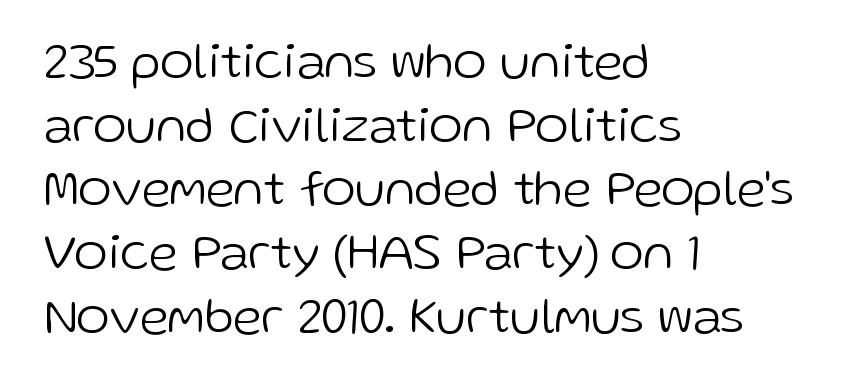
The image shows 51 px light sans-serif type, upright; set left-aligned, normal line spacing (1.25x), normal letter spacing, not underlined; low stroke contrast and a medium x-height.
